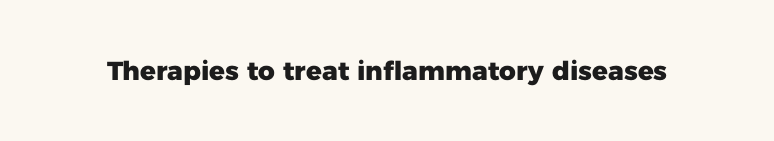
Only glyphs here, with clear space below each row. Rendered with straight, roman letterforms. The glyphs have the mass of a bold cut. Observe the ordinary spacing: letters are neighbours, not strangers.
